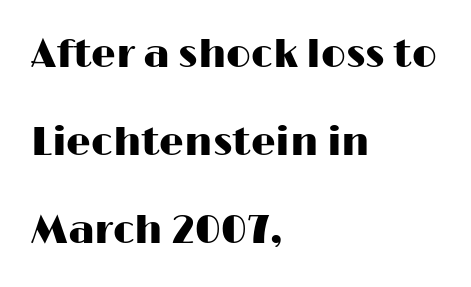
Q: Is the text italic (slanted)? A: No, it is upright.
Q: Is the typeface a serif or a sans-serif typeface? A: Sans-serif.
Q: Is the text underlined? A: No.
Q: How is the paragraph aligned? A: Left-aligned.
Q: Is the spacing between letters normal or unusually wide? A: Normal.
Q: Is the spacing between lines tight, normal or loose? A: Loose.
Q: Width (condensed, normal, or wide)? A: Wide.
Q: Stroke contrast? A: High.
Q: x-height? A: Medium.
Q: Monospaced? A: No.
